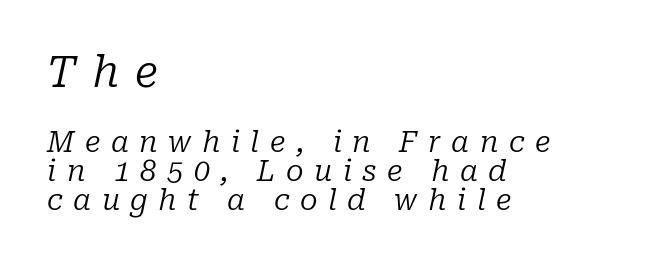
Q: Is the text bold? A: No.
Q: Is the text italic (slanted)? A: Yes, it leans right by about 10 degrees.
Q: Is the typeface a serif or a sans-serif typeface? A: Serif.
Q: Is the text underlined? A: No.
Q: How is the paragraph aligned? A: Left-aligned.
Q: Is the spacing between letters normal or unusually wide? A: Unusually wide.
Q: Is the spacing between lines tight, normal or loose? A: Tight.
Q: Which block of text is set in a larger size, the first (top) or the second (bottom)? A: The first (top) one.
Q: Width (condensed, normal, or wide)? A: Normal.
Q: Stroke contrast? A: Low.
Q: x-height? A: Medium.
Q: Monospaced? A: No.
